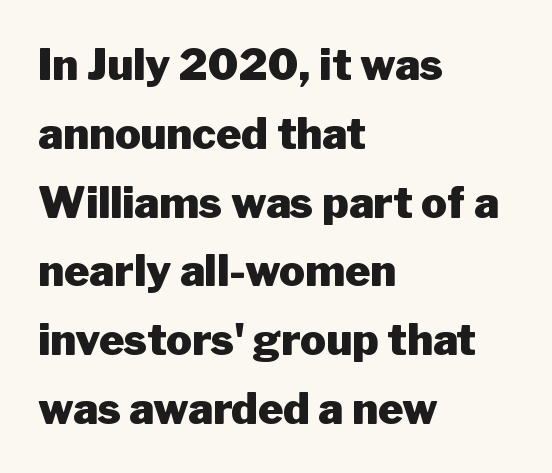
{"serif": "no", "italic": "no", "bold": "yes", "weight": "heavy", "width": "normal", "stroke_contrast": "low", "x_height": "medium", "monospaced": "no", "underline": "no", "align": "left", "line_spacing": "normal", "line_spacing_ratio": 1.6, "letter_spacing": "normal", "letter_spacing_em": 0.0, "glyph_px": 43}
